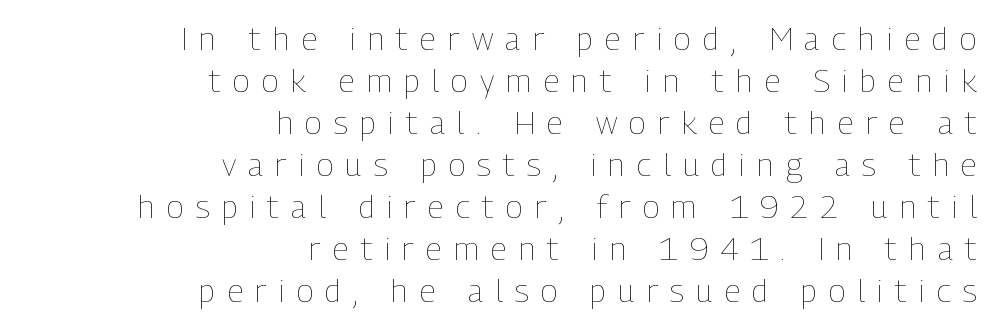
The image shows 32 px thin, condensed type, upright; set right-aligned, normal line spacing (1.31x), unusually wide letter spacing (+0.38 em), not underlined; low stroke contrast and a medium x-height.
